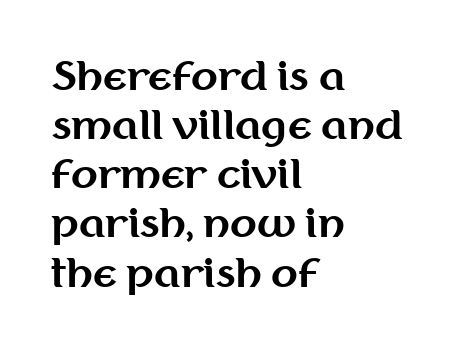
A typesetter would label this face a sans. Where is the straight margin? On the left. Only glyphs here, with clear space below each row. Quick note: not italic, upright. Line spacing here is normal. The letters are bold, with thick, heavy strokes.
